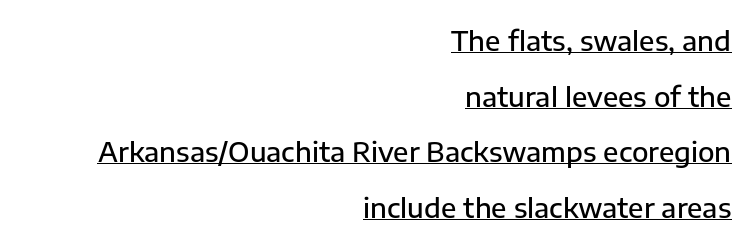
A student would call this right alignment; a typographer would say flush right, rag left. The rendering keeps characters at their native spacing. A continuous stroke trails under the words, as in a hyperlink. The strokes are fattened partway — semibold, not bold.
